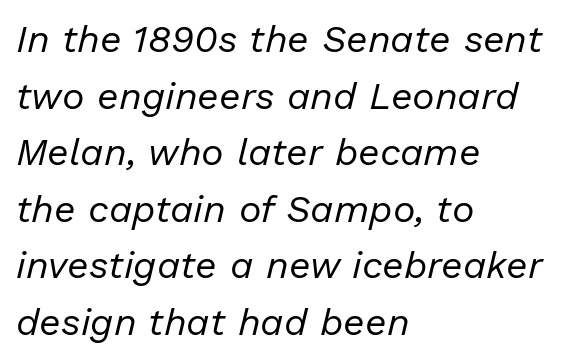
Q: Is the text bold? A: No.
Q: Is the text italic (slanted)? A: Yes, it leans right by about 13 degrees.
Q: Is the text underlined? A: No.
Q: How is the paragraph aligned? A: Left-aligned.
Q: Is the spacing between letters normal or unusually wide? A: Normal.
Q: Is the spacing between lines tight, normal or loose? A: Normal.
Q: Width (condensed, normal, or wide)? A: Normal.
Q: Stroke contrast? A: Low.
Q: x-height? A: Medium.
Q: Monospaced? A: No.
